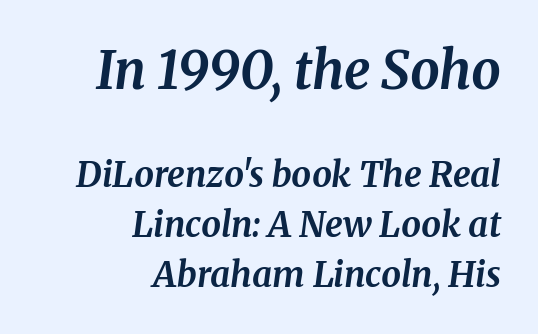
Size hierarchy here favors the leading block over the trailing one. The letters advance in unequal steps, a hallmark of proportional type. The face used here has the dense, thick strokes of a bold. These lines were composed using italics. Letter spacing: default.
